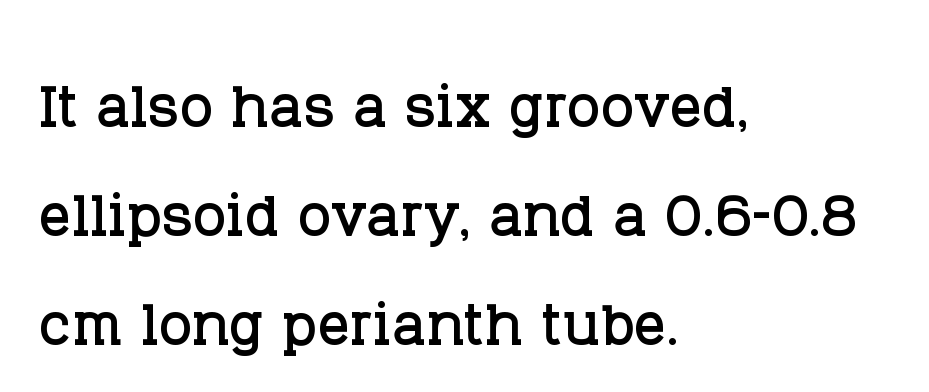
{"serif": "yes", "italic": "no", "width": "normal", "stroke_contrast": "low", "x_height": "large", "monospaced": "no", "underline": "no", "align": "left", "line_spacing": "normal", "line_spacing_ratio": 1.36, "letter_spacing": "normal", "letter_spacing_em": 0.0, "glyph_px": 80}
